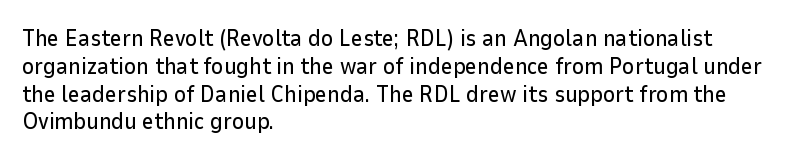
{"italic": "no", "underline": "no", "align": "left", "line_spacing_ratio": 1.21, "letter_spacing": "normal", "letter_spacing_em": 0.0, "glyph_px": 23}
